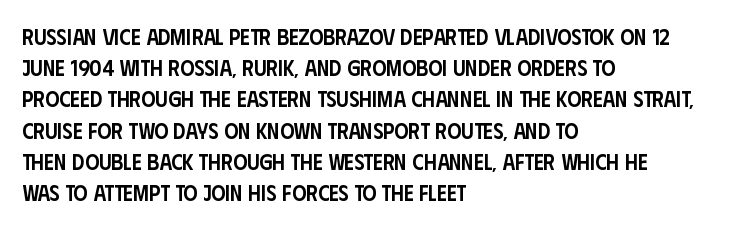
{"italic": "no", "bold": "semi", "underline": "no", "align": "left", "line_spacing": "normal", "line_spacing_ratio": 1.42, "letter_spacing": "normal", "letter_spacing_em": 0.0, "glyph_px": 22}
